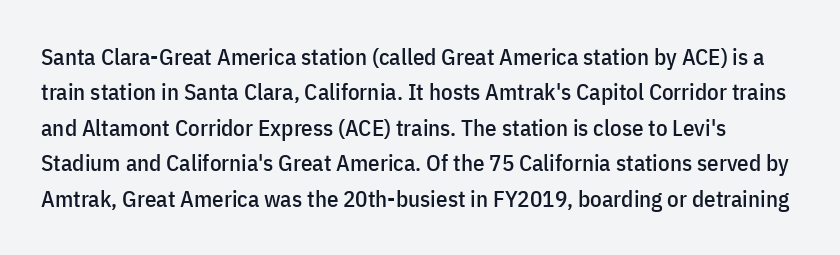
The image shows 23 px text type, upright; set normal line spacing (1.54x), normal letter spacing, not underlined.
